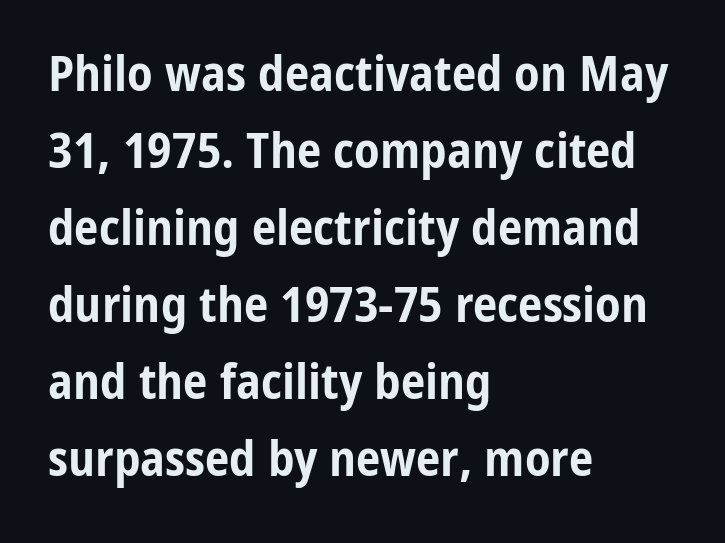
Every character sits straight up, as roman type does. The face used here is rendered with its standard letterfit. Descenders are the only things crossing below the line. Stroke terminals: plain, sans-serif. Character widths vary here, with narrow letters taking less room than wide ones. Heavy-handed strokes throughout: this text is bold.
